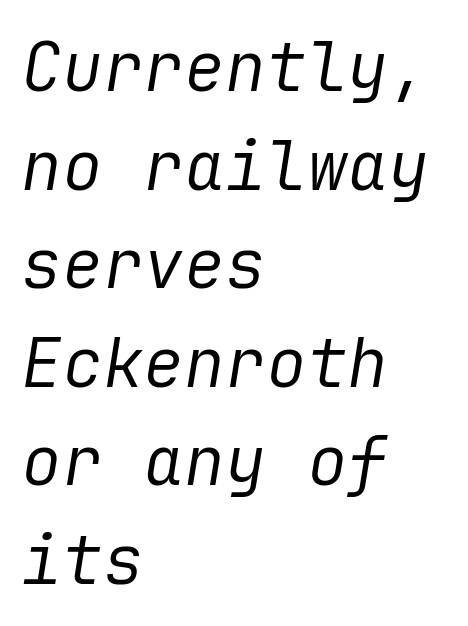
{"italic": "yes", "lean": "right", "slant_degrees": 9, "bold": "no", "weight": "regular", "width": "normal", "stroke_contrast": "low", "x_height": "medium", "underline": "no", "align": "left", "line_spacing": "normal", "line_spacing_ratio": 1.45, "letter_spacing": "normal", "letter_spacing_em": 0.0, "glyph_px": 68}
